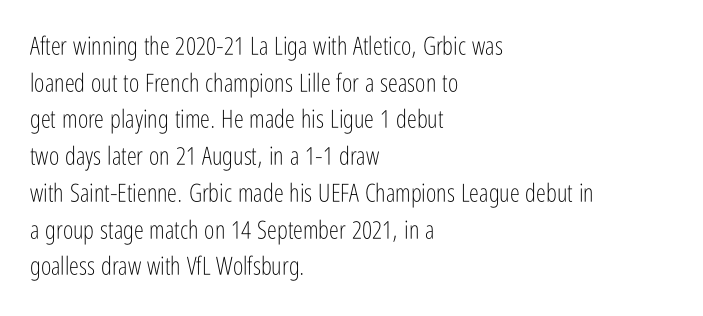
The image shows 25 px text type, upright; set left-aligned, normal line spacing (1.47x), normal letter spacing, not underlined.
